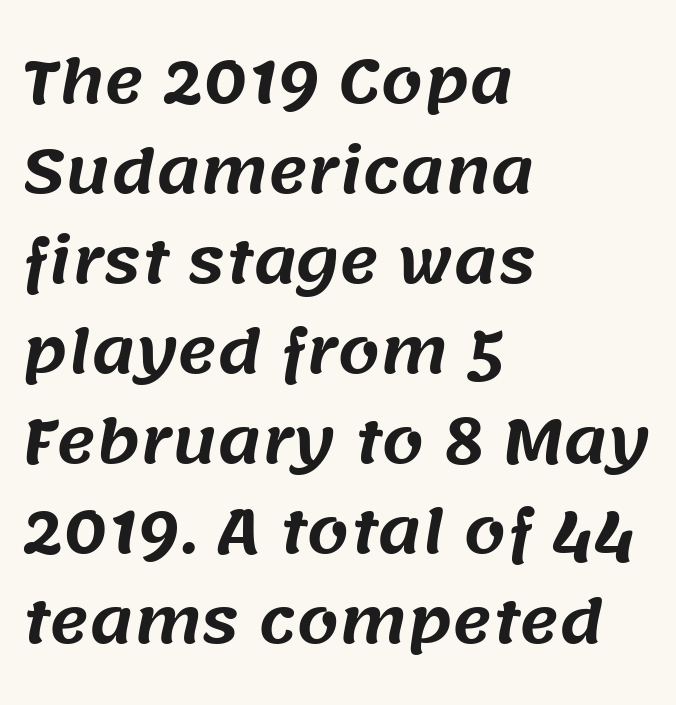
Q: Is the typeface a serif or a sans-serif typeface? A: Sans-serif.
Q: Is the text underlined? A: No.
Q: How is the paragraph aligned? A: Left-aligned.
Q: Is the spacing between letters normal or unusually wide? A: Normal.
Q: Is the spacing between lines tight, normal or loose? A: Normal.
Q: Width (condensed, normal, or wide)? A: Normal.
Q: Stroke contrast? A: Medium.
Q: x-height? A: Large.
Q: Monospaced? A: No.
